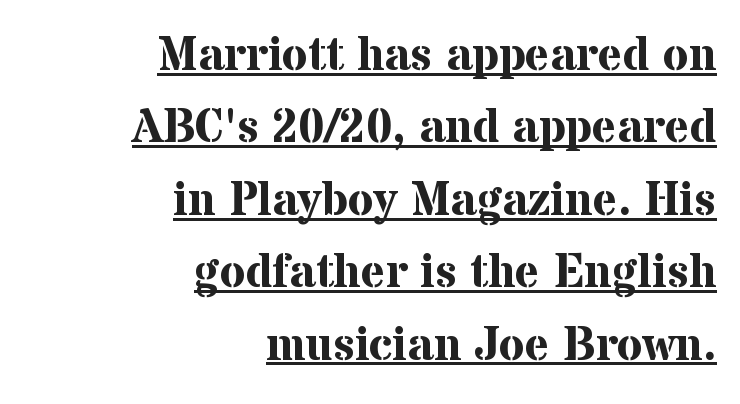
The image shows 47 px bold serif type, upright; set right-aligned, normal line spacing (1.54x), normal letter spacing, underlined; medium stroke contrast and a medium x-height.
